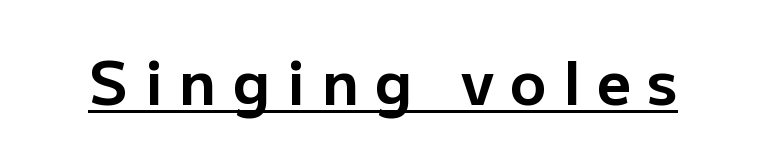
Q: Is the text bold? A: Yes.
Q: Is the text italic (slanted)? A: No, it is upright.
Q: Is the typeface a serif or a sans-serif typeface? A: Sans-serif.
Q: Is the text underlined? A: Yes.
Q: Is the spacing between letters normal or unusually wide? A: Unusually wide.
Q: Width (condensed, normal, or wide)? A: Normal.
Q: Stroke contrast? A: Low.
Q: x-height? A: Medium.
Q: Monospaced? A: No.
